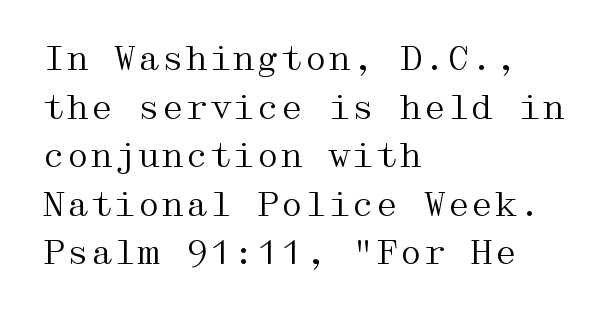
{"serif": "yes", "italic": "no", "bold": "no", "weight": "regular", "width": "wide", "stroke_contrast": "medium", "x_height": "medium", "underline": "no", "align": "left", "line_spacing": "normal", "line_spacing_ratio": 1.43, "letter_spacing": "normal", "letter_spacing_em": 0.0, "glyph_px": 34}
